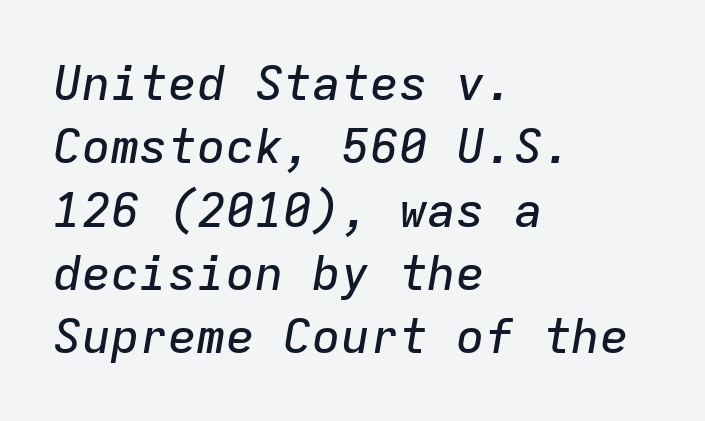
Q: Is the text italic (slanted)? A: Yes, it leans right by about 9 degrees.
Q: Is the text underlined? A: No.
Q: How is the paragraph aligned? A: Left-aligned.
Q: Is the spacing between letters normal or unusually wide? A: Normal.
Q: Is the spacing between lines tight, normal or loose? A: Normal.
Q: Width (condensed, normal, or wide)? A: Normal.
Q: Stroke contrast? A: Low.
Q: x-height? A: Medium.
Q: Monospaced? A: Yes.
